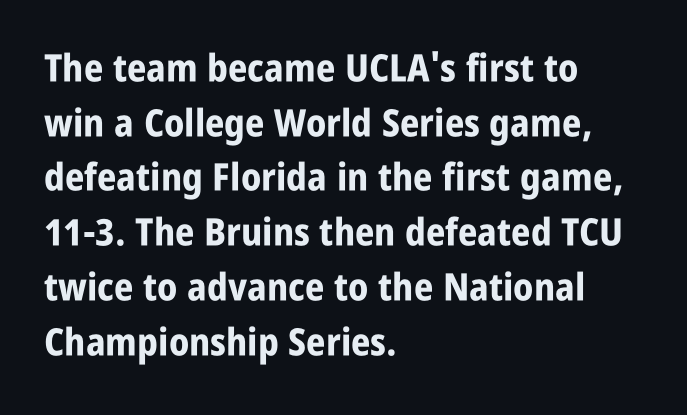
Q: Is the text bold? A: Yes.
Q: Is the text italic (slanted)? A: No, it is upright.
Q: Is the typeface a serif or a sans-serif typeface? A: Sans-serif.
Q: Is the text underlined? A: No.
Q: How is the paragraph aligned? A: Left-aligned.
Q: Is the spacing between letters normal or unusually wide? A: Normal.
Q: Is the spacing between lines tight, normal or loose? A: Normal.
Q: Width (condensed, normal, or wide)? A: Condensed.
Q: Stroke contrast? A: Low.
Q: x-height? A: Large.
Q: Monospaced? A: No.
